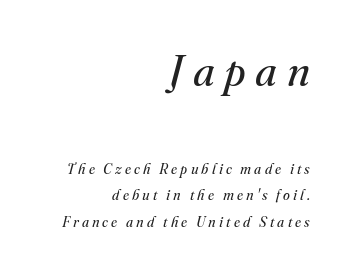
The image shows 43 px regular-weight serif type, italic (leaning right); set right-aligned, loose line spacing (1.91x), unusually wide letter spacing (+0.22 em), not underlined; the first (top) block is 3.07x larger; medium stroke contrast and a small x-height.
